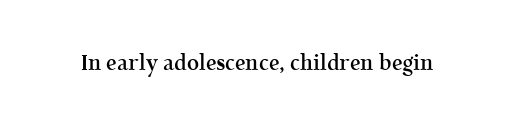
{"italic": "no", "bold": "semi", "underline": "no", "letter_spacing": "normal", "letter_spacing_em": 0.0, "glyph_px": 21}
